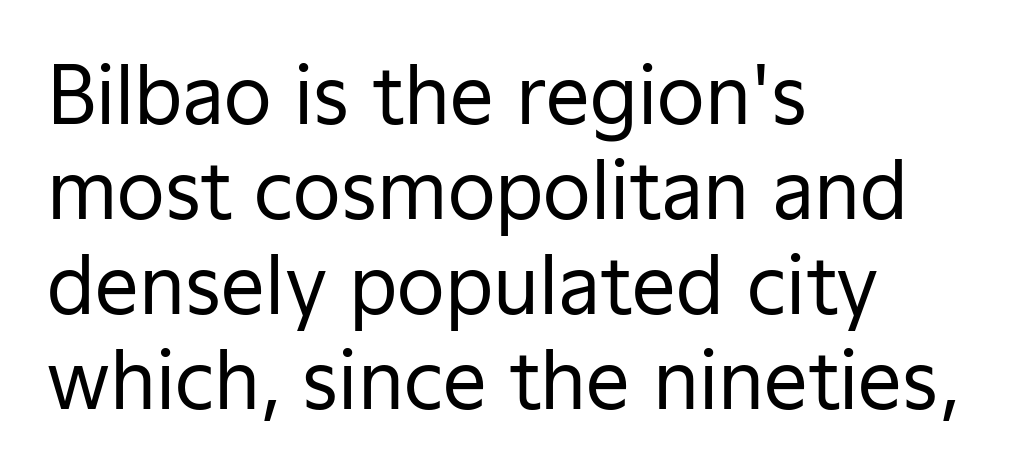
{"serif": "no", "italic": "no", "bold": "no", "weight": "regular", "width": "normal", "stroke_contrast": "low", "x_height": "medium", "monospaced": "no", "underline": "no", "align": "left", "line_spacing_ratio": 1.22, "letter_spacing": "normal", "letter_spacing_em": 0.0, "glyph_px": 78}
